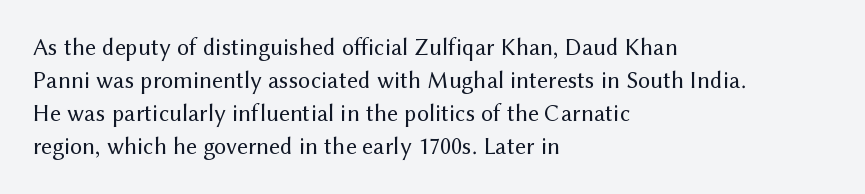
These lines stack with their left ends in a neat column. Letters rest on an invisible, unmarked baseline. The lines sit at an ordinary, default distance from one another. The type sits square on the baseline with zero lean. No letter is thick-stroked: the sample isn't bold. Default kerning and tracking; the words read as compact shapes.
